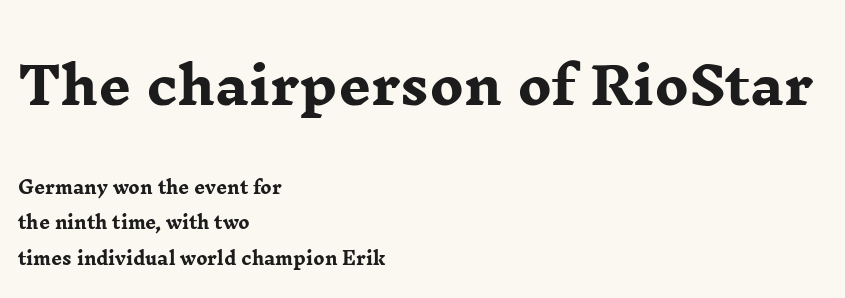
Glance below the letters and you will spot only blank space. The designer dialed line spacing up above the default. Serifs: yes, visible at the terminals of the letterforms. Reading top to bottom, the characters get smaller at the block break. Each word holds together tightly as a unit, with standard inter-letter gaps.
